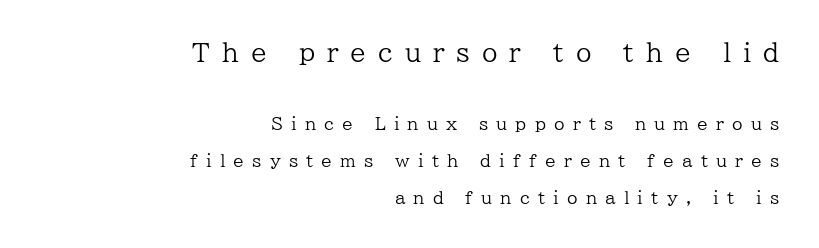
The image shows 25 px text type, upright; set right-aligned, loose line spacing (2.19x), unusually wide letter spacing (+0.48 em), not underlined; the first (top) block is 1.47x larger.
